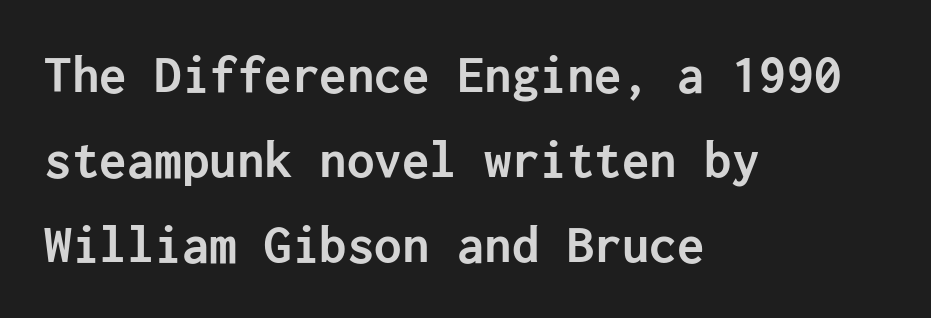
Q: Is the text bold? A: Yes.
Q: Is the text italic (slanted)? A: No, it is upright.
Q: Is the typeface a serif or a sans-serif typeface? A: Sans-serif.
Q: Is the text underlined? A: No.
Q: How is the paragraph aligned? A: Left-aligned.
Q: Is the spacing between letters normal or unusually wide? A: Normal.
Q: Is the spacing between lines tight, normal or loose? A: Normal.
Q: Width (condensed, normal, or wide)? A: Normal.
Q: Stroke contrast? A: Low.
Q: x-height? A: Medium.
